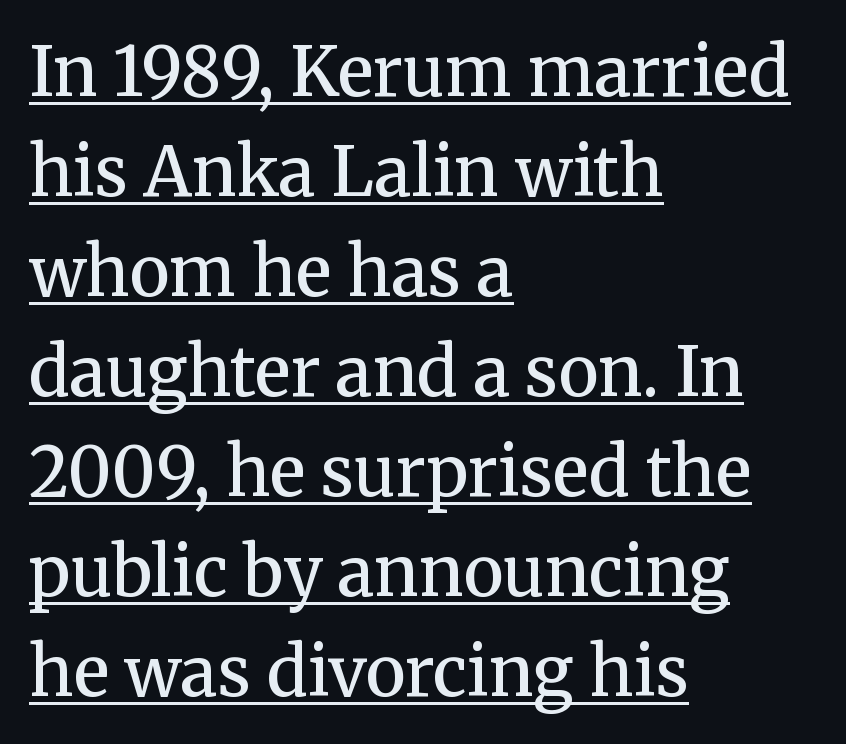
Somebody hit Ctrl+U on this one — the words are underlined. This block has exactly the height ordinary leading produces. These lines are set flush left with a ragged right edge. Each glyph is drawn with semibold strokes, heavier than normal yet not fully bold. The passage shown is typed in a proportional face where columns would drift. Observe the serifs anchoring each vertical stroke in this sample.
